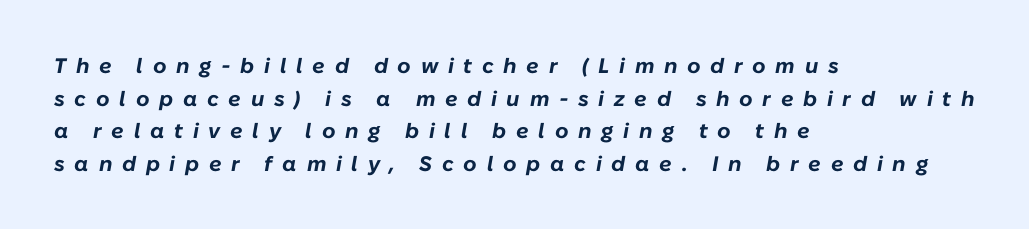
{"italic": "yes", "lean": "right", "slant_degrees": 10, "bold": "yes", "underline": "no", "align": "left", "line_spacing": "normal", "line_spacing_ratio": 1.55, "letter_spacing": "wide", "letter_spacing_em": 0.46, "glyph_px": 21}
